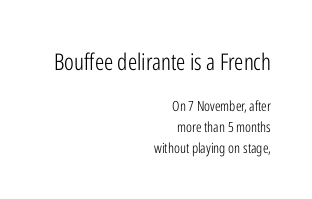
The emphasis by scale lands on block number one, above. Where is the straight margin? On the right. Compared with typical paragraphs, the rows here are spaced about the same. Unmarked baselines from the first word to the last. Unlike italic type, these characters show no tilt at all.
